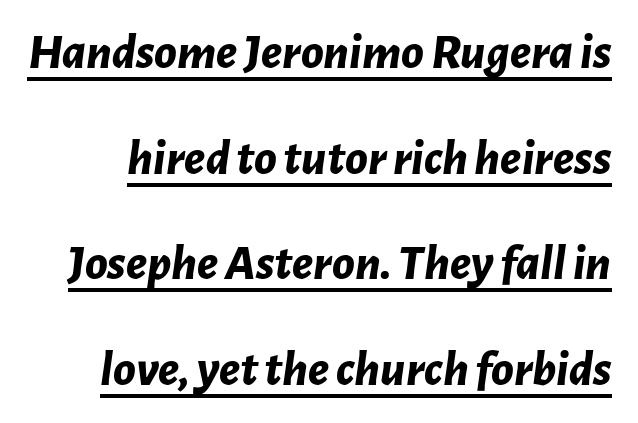
Q: Is the text bold? A: Yes.
Q: Is the text italic (slanted)? A: Yes, it leans right by about 7 degrees.
Q: Is the text underlined? A: Yes.
Q: Is the spacing between letters normal or unusually wide? A: Normal.
Q: Is the spacing between lines tight, normal or loose? A: Loose.
Q: Width (condensed, normal, or wide)? A: Normal.
Q: Stroke contrast? A: Low.
Q: x-height? A: Medium.
Q: Monospaced? A: No.
